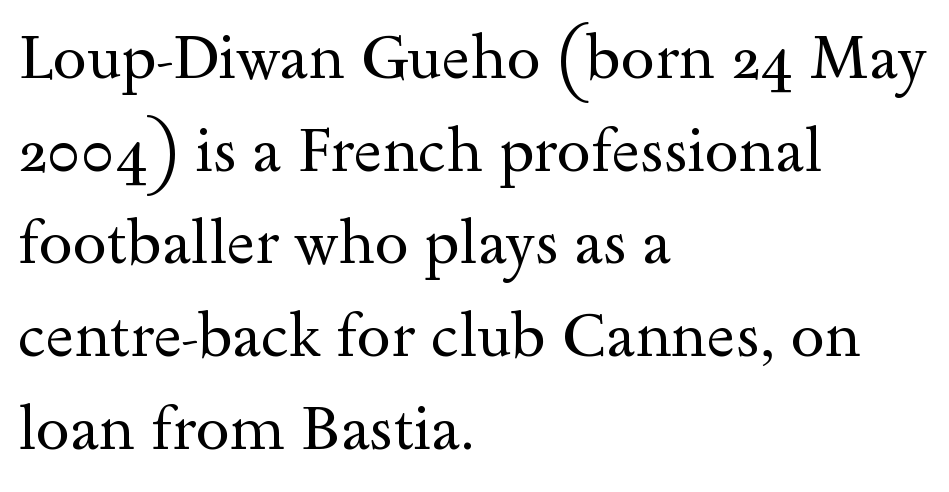
{"serif": "yes", "italic": "no", "bold": "no", "weight": "regular", "width": "wide", "x_height": "small", "monospaced": "no", "underline": "no", "align": "left", "line_spacing": "normal", "line_spacing_ratio": 1.52, "letter_spacing": "normal", "letter_spacing_em": 0.0, "glyph_px": 61}
